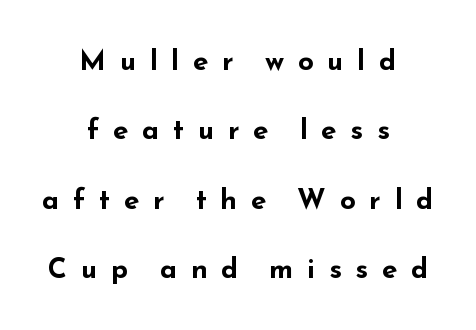
The rag falls on both sides of this text block equally. Posture: straight, roman, zero tilt. Proportional: the letters do not fall into vertical columns. Does the type have serifs? No, each stem ends abruptly. The font is running at its bold setting. Letters rest on an invisible, unmarked baseline.
